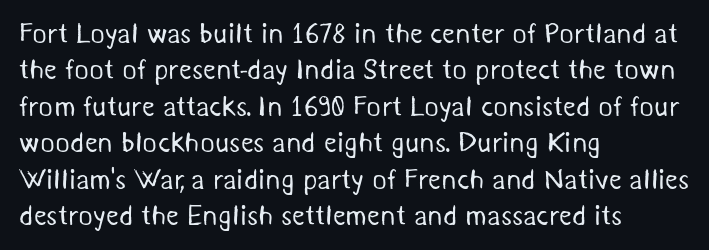
Q: Is the text bold? A: No.
Q: Is the typeface a serif or a sans-serif typeface? A: Sans-serif.
Q: Is the text underlined? A: No.
Q: How is the paragraph aligned? A: Left-aligned.
Q: Is the spacing between letters normal or unusually wide? A: Normal.
Q: Is the spacing between lines tight, normal or loose? A: Normal.
Q: Width (condensed, normal, or wide)? A: Normal.
Q: Stroke contrast? A: Medium.
Q: x-height? A: Medium.
Q: Monospaced? A: No.
